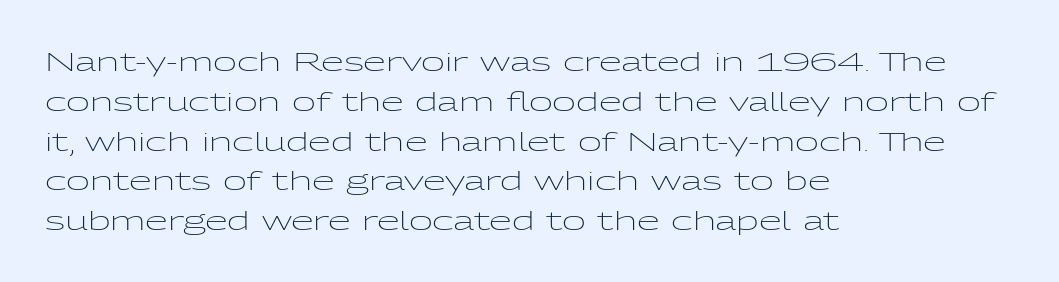
The image shows 26 px text type, upright; set left-aligned, normal line spacing (1.53x), normal letter spacing, not underlined.
